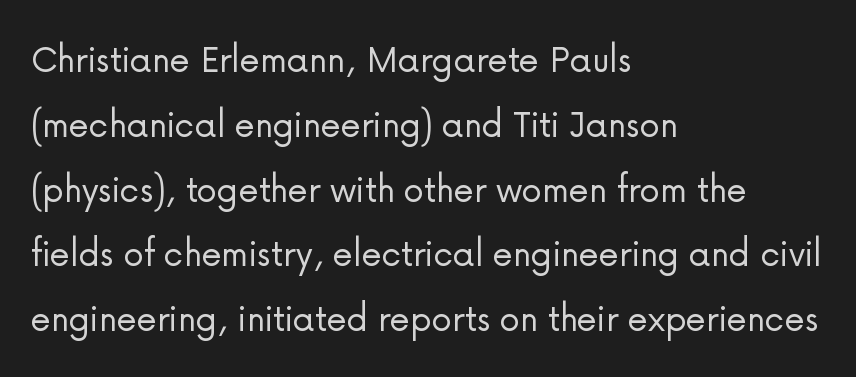
{"serif": "no", "italic": "no", "bold": "no", "weight": "light", "width": "normal", "stroke_contrast": "low", "x_height": "medium", "monospaced": "no", "underline": "no", "align": "left", "line_spacing": "normal", "line_spacing_ratio": 1.58, "letter_spacing": "normal", "letter_spacing_em": 0.0, "glyph_px": 41}
